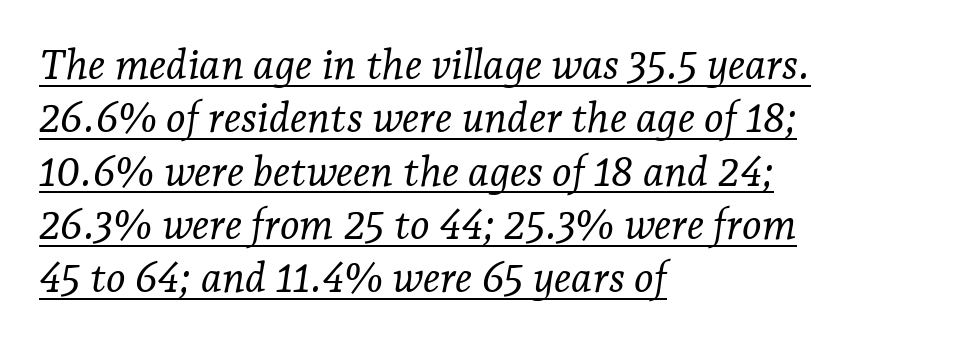
A typesetter would call this zero additional tracking. The passage shown is underscored from start to finish. The axis of the letterforms is tilted away from vertical. Spacing verdict: proportional, widths tailored to each character. Bold? No — there's no thickening of the strokes.
